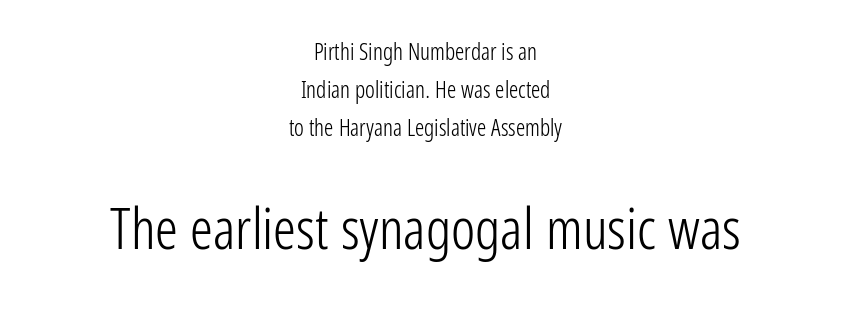
{"serif": "no", "italic": "no", "bold": "no", "weight": "light", "width": "condensed", "stroke_contrast": "low", "x_height": "medium", "monospaced": "no", "underline": "no", "align": "center", "line_spacing": "normal", "line_spacing_ratio": 1.65, "letter_spacing": "normal", "letter_spacing_em": 0.0, "larger_block": "second", "size_ratio": 2.48, "glyph_px": 57}
